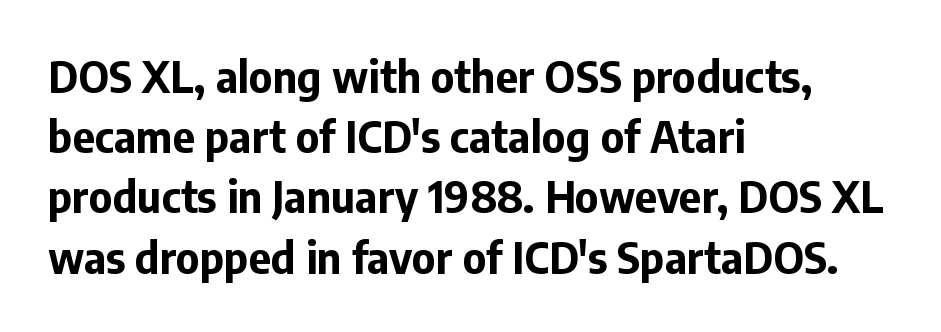
The sample has been set heavy, in full bold. It's the straight-up-and-down kind of type. The glyphs are unaccompanied by any horizontal stroke below them. These lines are rendered in a variable-pitch font.
